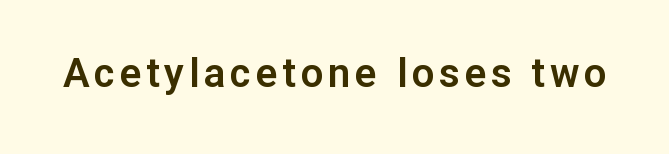
{"serif": "no", "italic": "no", "width": "normal", "stroke_contrast": "low", "x_height": "medium", "monospaced": "no", "underline": "no", "glyph_px": 40}
